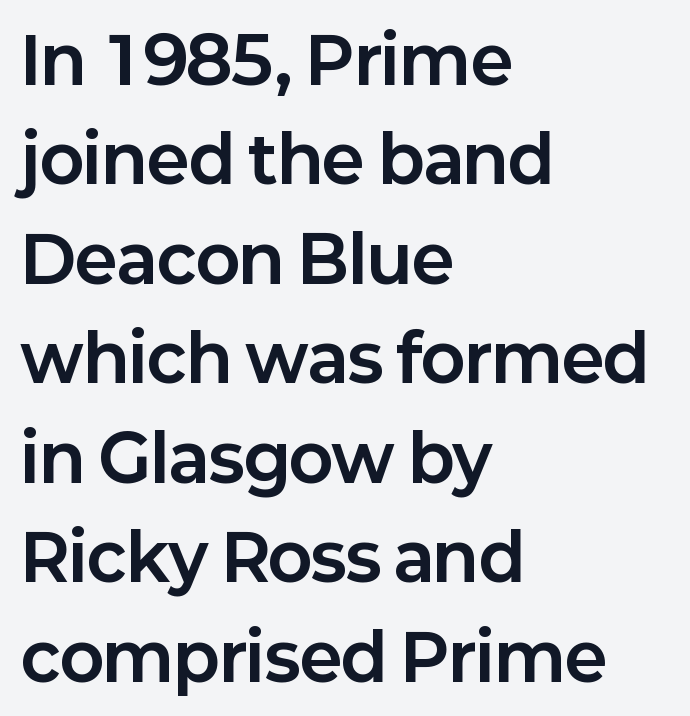
Q: Is the text bold? A: Yes.
Q: Is the text italic (slanted)? A: No, it is upright.
Q: Is the typeface a serif or a sans-serif typeface? A: Sans-serif.
Q: Is the text underlined? A: No.
Q: How is the paragraph aligned? A: Left-aligned.
Q: Is the spacing between letters normal or unusually wide? A: Normal.
Q: Is the spacing between lines tight, normal or loose? A: Normal.
Q: Width (condensed, normal, or wide)? A: Normal.
Q: Stroke contrast? A: Low.
Q: x-height? A: Medium.
Q: Monospaced? A: No.
